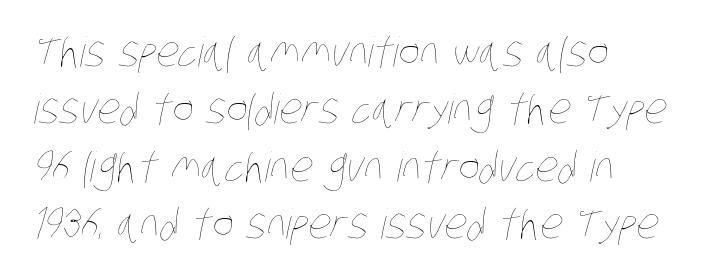
{"bold": "no", "weight": "thin", "width": "condensed", "stroke_contrast": "low", "x_height": "large", "monospaced": "no", "underline": "no", "align": "left", "line_spacing": "normal", "line_spacing_ratio": 1.4, "letter_spacing": "normal", "letter_spacing_em": 0.0, "glyph_px": 41}
